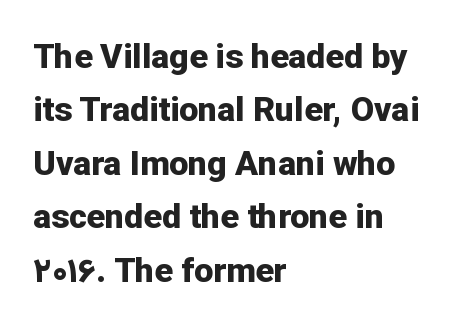
The letters advance in unequal steps, a hallmark of proportional type. Layout note: lines flush left. You can tell from the bare stems that sans-serif type was used. Beneath every word, the page is bare. Heft: maximum for text — a bold.
